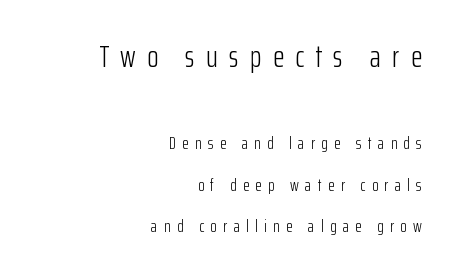
The rendering uses a large line-height, opening up the rows. Unlike italic type, these characters show no tilt at all. The weight would be labelled regular, book, light, or lighter still. The line texture is sparse and dotted thanks to wide tracking. One-word summary of the alignment: right. The rendering shrinks the type as you move from the upper chunk to the lower.
